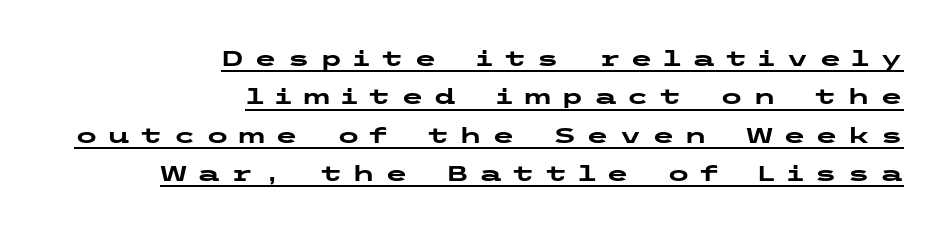
It's the straight-up-and-down kind of type. Looks like someone drew a line under every word here. In CSS terms this would be text-align: right. Its strokes are broad and dark, the hallmark of bold type.
